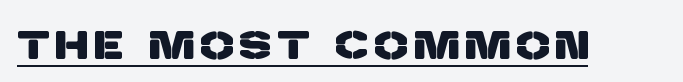
The image shows 39 px sans-serif type; set underlined; low stroke contrast and a large x-height.
